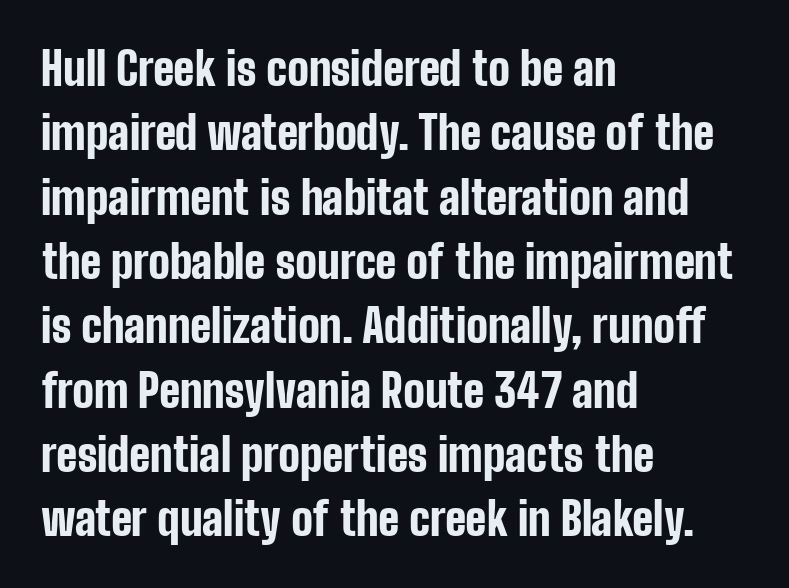
Q: Is the text bold? A: Yes.
Q: Is the text italic (slanted)? A: No, it is upright.
Q: Is the typeface a serif or a sans-serif typeface? A: Sans-serif.
Q: Is the text underlined? A: No.
Q: How is the paragraph aligned? A: Left-aligned.
Q: Is the spacing between letters normal or unusually wide? A: Normal.
Q: Is the spacing between lines tight, normal or loose? A: Normal.
Q: Width (condensed, normal, or wide)? A: Condensed.
Q: Stroke contrast? A: Low.
Q: x-height? A: Medium.
Q: Monospaced? A: No.
